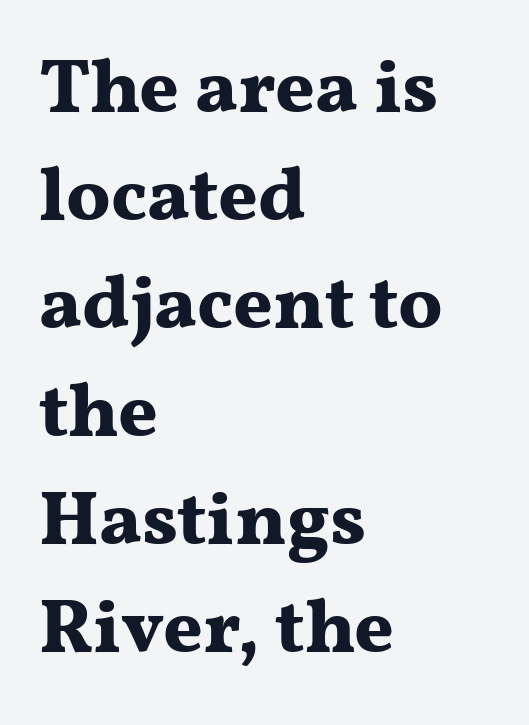
The image shows 76 px bold, wide serif type, upright; set left-aligned, normal line spacing (1.42x), normal letter spacing, not underlined; medium stroke contrast and a medium x-height.
